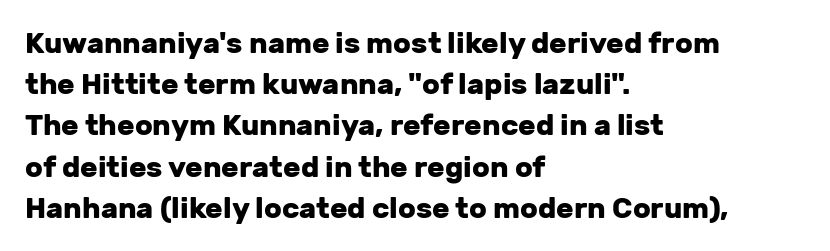
The image shows 29 px heavy sans-serif type, upright; set left-aligned, normal line spacing (1.42x), normal letter spacing, not underlined; low stroke contrast and a medium x-height.
